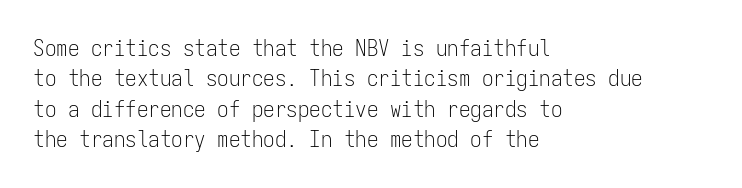
Q: Is the text bold? A: No.
Q: Is the text italic (slanted)? A: No, it is upright.
Q: Is the text underlined? A: No.
Q: How is the paragraph aligned? A: Left-aligned.
Q: Is the spacing between letters normal or unusually wide? A: Normal.
Q: Is the spacing between lines tight, normal or loose? A: Normal.
